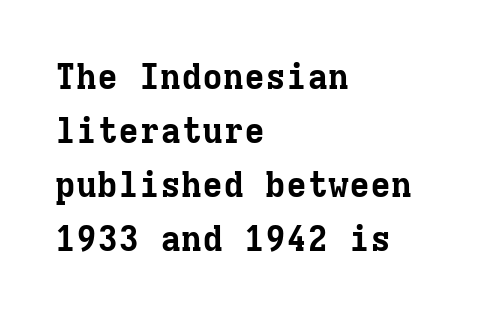
The image shows 35 px bold serif type, upright, monospaced; set left-aligned, normal line spacing (1.54x), normal letter spacing, not underlined; low stroke contrast and a medium x-height.
